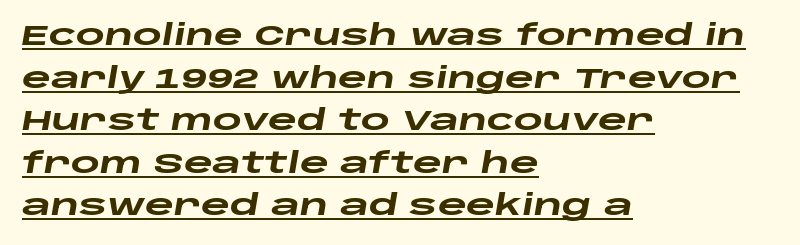
{"italic": "yes", "lean": "right", "slant_degrees": 10, "bold": "yes", "weight": "heavy", "width": "wide", "stroke_contrast": "low", "x_height": "large", "monospaced": "no", "underline": "yes", "align": "left", "line_spacing": "normal", "line_spacing_ratio": 1.52, "letter_spacing": "normal", "letter_spacing_em": 0.0, "glyph_px": 28}
